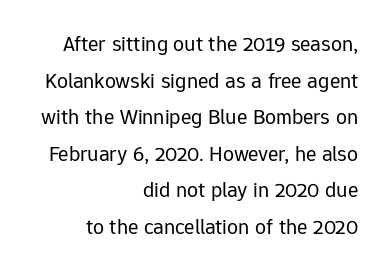
{"italic": "no", "bold": "no", "underline": "no", "align": "right", "line_spacing": "normal", "line_spacing_ratio": 1.66, "letter_spacing": "normal", "letter_spacing_em": 0.0, "glyph_px": 22}
